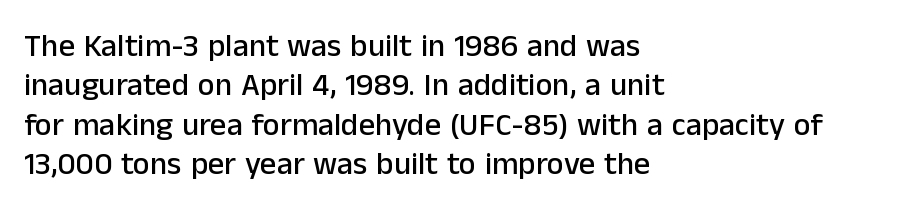
The image shows 32 px sans-serif type, upright; set left-aligned, line spacing 1.23x, normal letter spacing, not underlined; low stroke contrast and a medium x-height.
